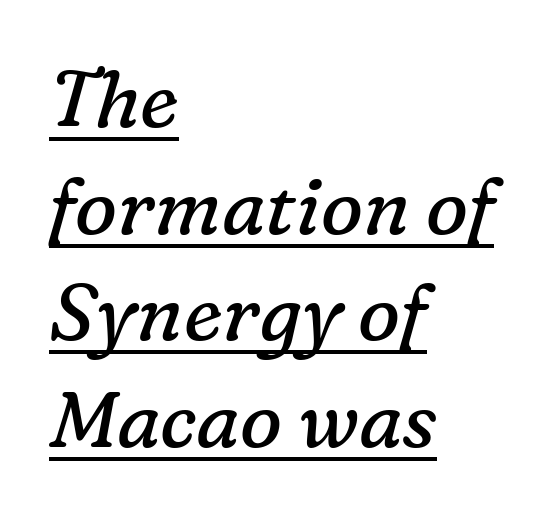
{"serif": "yes", "italic": "yes", "lean": "right", "slant_degrees": 16, "bold": "no", "weight": "regular", "width": "normal", "stroke_contrast": "low", "x_height": "medium", "monospaced": "no", "underline": "yes", "align": "left", "line_spacing": "normal", "line_spacing_ratio": 1.35, "letter_spacing": "normal", "letter_spacing_em": 0.0, "glyph_px": 79}
